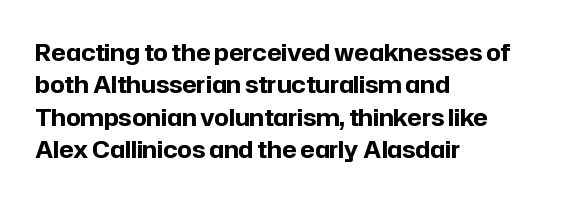
The image shows 23 px bold type, upright; set left-aligned, normal line spacing (1.41x), normal letter spacing, not underlined.
